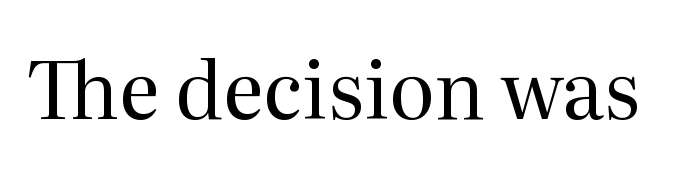
{"serif": "yes", "italic": "no", "bold": "no", "weight": "regular", "width": "normal", "stroke_contrast": "medium", "x_height": "medium", "monospaced": "no", "underline": "no", "letter_spacing": "normal", "letter_spacing_em": 0.0, "glyph_px": 79}
